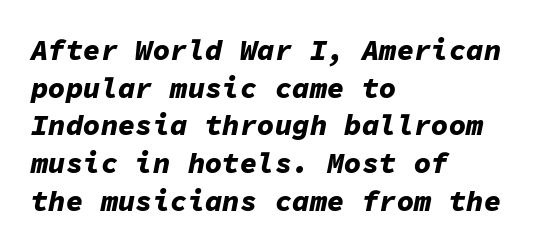
Strokes here are thick enough to call this a true bold. Does extra space separate the letters? No, they use regular spacing. Lines of text with bare space underneath. Spacing verdict: monospaced, one width for all characters.
